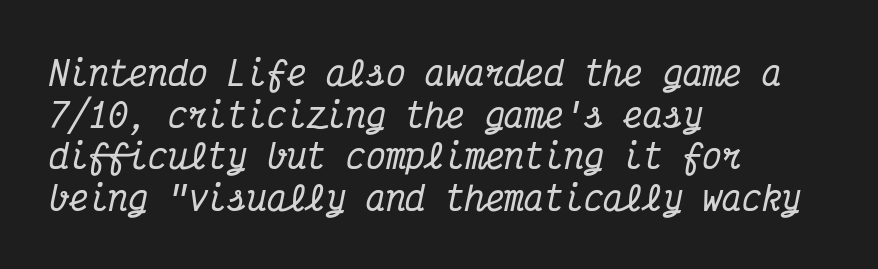
The image shows 33 px condensed serif type, italic (leaning right), monospaced; set left-aligned, normal line spacing (1.26x), normal letter spacing, not underlined; medium stroke contrast and a medium x-height.
